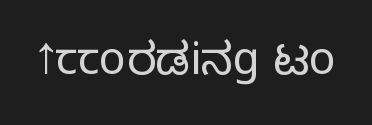
Q: Is the text italic (slanted)? A: No, it is upright.
Q: Is the typeface a serif or a sans-serif typeface? A: Sans-serif.
Q: Is the text underlined? A: No.
Q: Is the spacing between letters normal or unusually wide? A: Normal.
Q: Width (condensed, normal, or wide)? A: Condensed.
Q: Stroke contrast? A: Medium.
Q: Monospaced? A: No.
